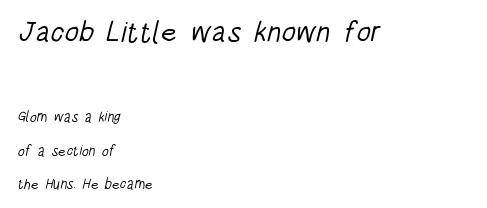
{"serif": "no", "bold": "no", "weight": "light", "width": "condensed", "stroke_contrast": "low", "x_height": "large", "monospaced": "no", "underline": "no", "align": "left", "line_spacing": "loose", "line_spacing_ratio": 2.38, "letter_spacing": "normal", "letter_spacing_em": 0.0, "larger_block": "first", "size_ratio": 2.07, "glyph_px": 29}
